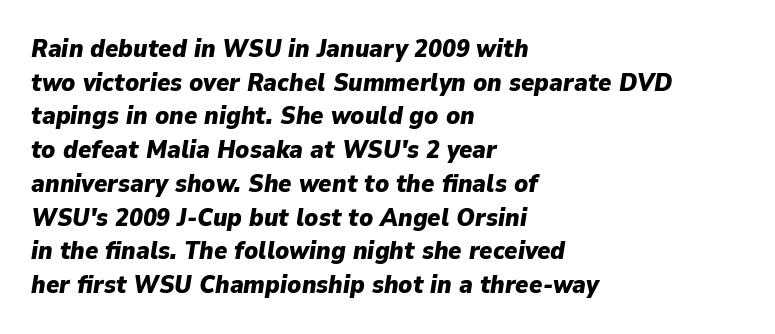
{"italic": "yes", "lean": "right", "slant_degrees": 9, "bold": "yes", "underline": "no", "align": "left", "line_spacing": "normal", "line_spacing_ratio": 1.35, "letter_spacing": "normal", "letter_spacing_em": 0.0, "glyph_px": 25}
